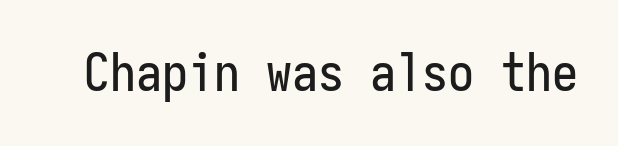
Q: Is the text italic (slanted)? A: No, it is upright.
Q: Is the typeface a serif or a sans-serif typeface? A: Sans-serif.
Q: Is the text underlined? A: No.
Q: Is the spacing between letters normal or unusually wide? A: Normal.
Q: Width (condensed, normal, or wide)? A: Condensed.
Q: Stroke contrast? A: Low.
Q: x-height? A: Medium.
Q: Monospaced? A: Yes.
